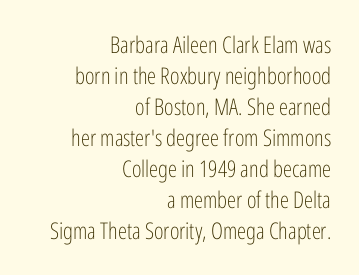
{"italic": "no", "bold": "no", "underline": "no", "align": "right", "line_spacing": "normal", "line_spacing_ratio": 1.35, "letter_spacing": "normal", "letter_spacing_em": 0.0, "glyph_px": 23}
